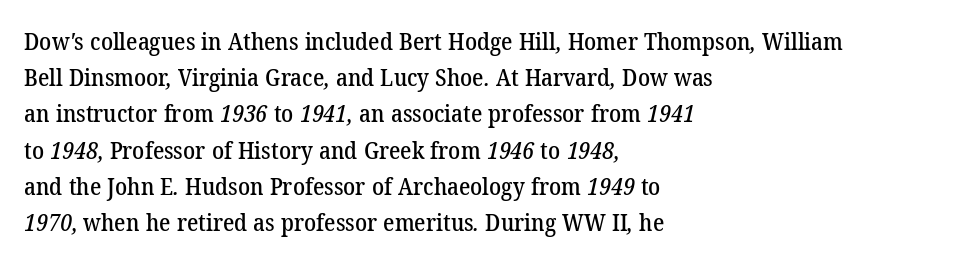
Each line starts at the same left margin while the right side varies. Leading matches the norm, producing a regular column. Words appear dense and cohesive because spacing is normal. The gap between lines stays unmarked.
